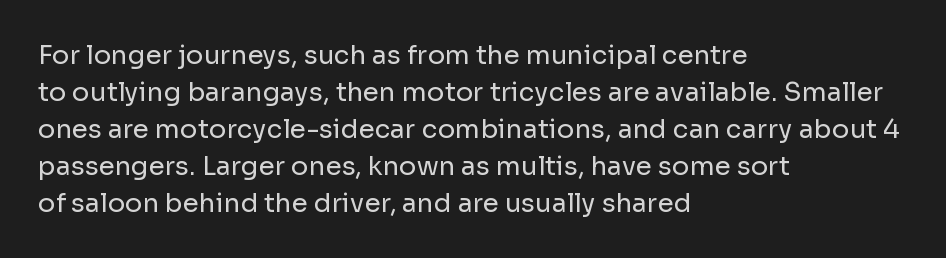
Q: Is the text bold? A: No.
Q: Is the text italic (slanted)? A: No, it is upright.
Q: Is the text underlined? A: No.
Q: How is the paragraph aligned? A: Left-aligned.
Q: Is the spacing between letters normal or unusually wide? A: Normal.
Q: Is the spacing between lines tight, normal or loose? A: Normal.
